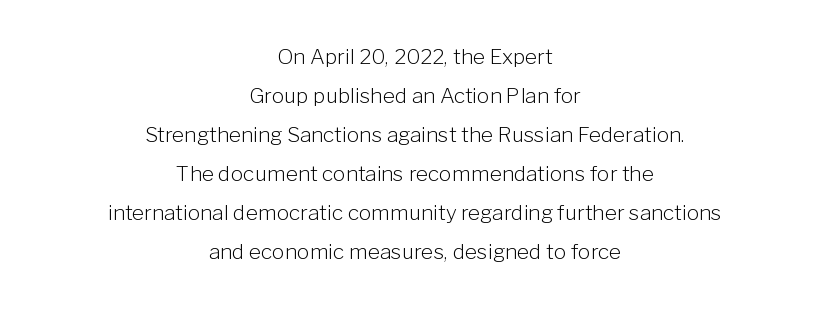
Q: Is the text bold? A: No.
Q: Is the text italic (slanted)? A: No, it is upright.
Q: Is the text underlined? A: No.
Q: How is the paragraph aligned? A: Centered.
Q: Is the spacing between letters normal or unusually wide? A: Normal.
